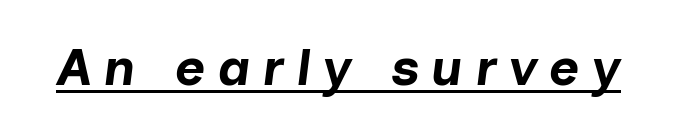
{"italic": "yes", "lean": "right", "slant_degrees": 7, "bold": "yes", "weight": "bold", "width": "normal", "stroke_contrast": "low", "x_height": "medium", "monospaced": "no", "underline": "yes", "letter_spacing": "wide", "letter_spacing_em": 0.23, "glyph_px": 52}
